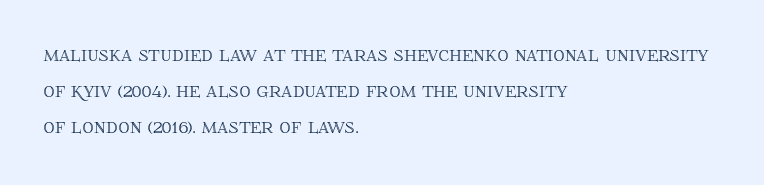
The passage shown has conventional tracking throughout. The axis of the letterforms is exactly vertical. In CSS terms this would be text-align: left. The area under the type is left untouched.
